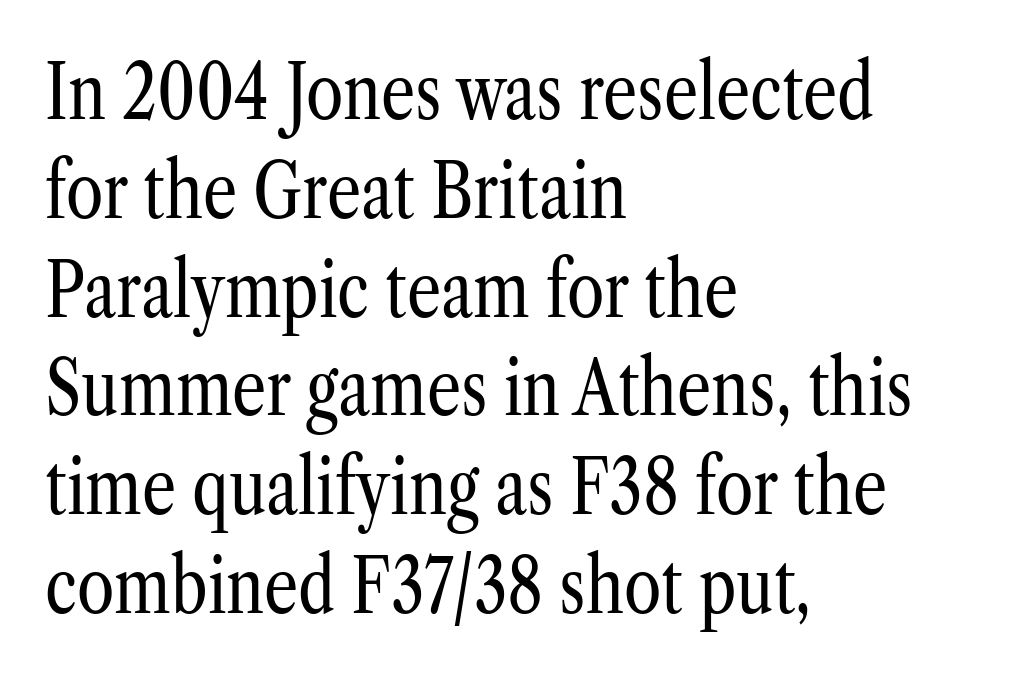
{"serif": "yes", "italic": "no", "bold": "no", "weight": "regular", "width": "condensed", "stroke_contrast": "low", "x_height": "medium", "monospaced": "no", "underline": "no", "align": "left", "line_spacing": "normal", "line_spacing_ratio": 1.3, "letter_spacing": "normal", "letter_spacing_em": 0.0, "glyph_px": 76}
